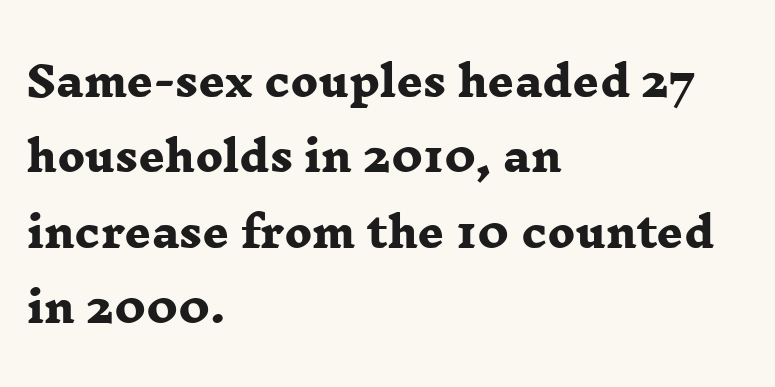
Q: Is the text bold? A: Yes.
Q: Is the typeface a serif or a sans-serif typeface? A: Serif.
Q: Is the text underlined? A: No.
Q: How is the paragraph aligned? A: Left-aligned.
Q: Is the spacing between letters normal or unusually wide? A: Normal.
Q: Width (condensed, normal, or wide)? A: Wide.
Q: Stroke contrast? A: Low.
Q: x-height? A: Medium.
Q: Monospaced? A: No.
